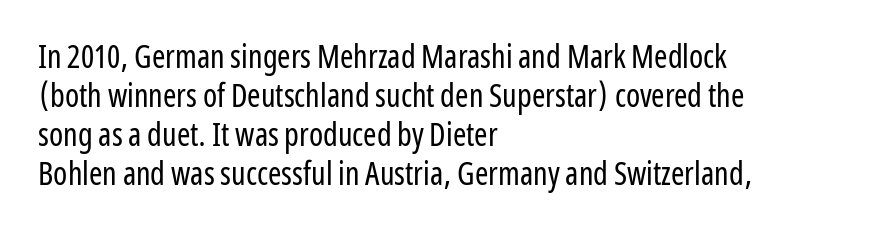
Visually the block forms a straight wall on the left and a jagged coastline on the right. The type is set solid horizontally, with unmodified tracking. The letters stand upright; this is a roman face. The designer went with a sans here, leaving each stem footless. Just letters on the line, the space beneath them empty. Spacing verdict: proportional, widths tailored to each character.
